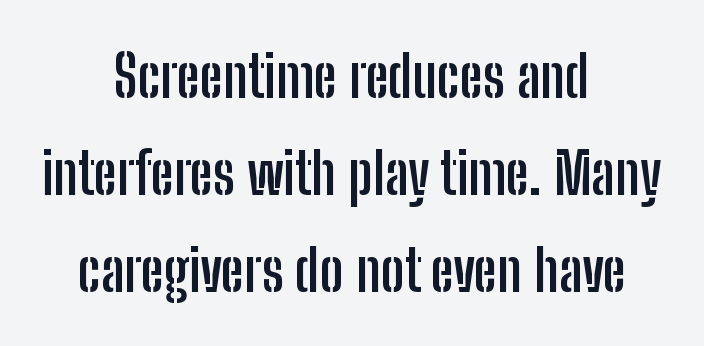
Q: Is the text bold? A: Yes.
Q: Is the text italic (slanted)? A: No, it is upright.
Q: Is the typeface a serif or a sans-serif typeface? A: Sans-serif.
Q: Is the text underlined? A: No.
Q: How is the paragraph aligned? A: Centered.
Q: Is the spacing between letters normal or unusually wide? A: Normal.
Q: Is the spacing between lines tight, normal or loose? A: Normal.
Q: Width (condensed, normal, or wide)? A: Condensed.
Q: Stroke contrast? A: Low.
Q: x-height? A: Medium.
Q: Monospaced? A: No.
